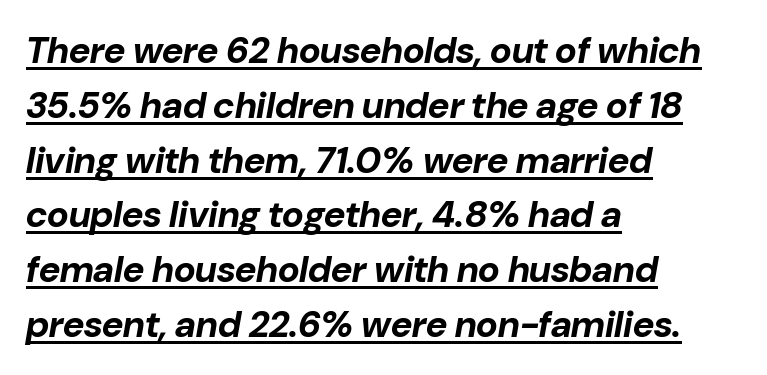
Q: Is the text bold? A: Yes.
Q: Is the text italic (slanted)? A: Yes, it leans right by about 10 degrees.
Q: Is the text underlined? A: Yes.
Q: How is the paragraph aligned? A: Left-aligned.
Q: Is the spacing between letters normal or unusually wide? A: Normal.
Q: Is the spacing between lines tight, normal or loose? A: Normal.
Q: Width (condensed, normal, or wide)? A: Normal.
Q: Stroke contrast? A: Low.
Q: x-height? A: Medium.
Q: Monospaced? A: No.
